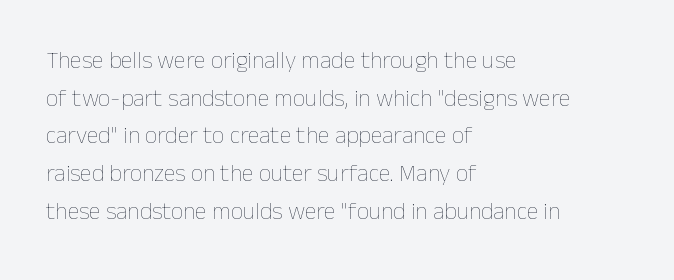
Q: Is the text bold? A: No.
Q: Is the text italic (slanted)? A: No, it is upright.
Q: Is the text underlined? A: No.
Q: How is the paragraph aligned? A: Left-aligned.
Q: Is the spacing between letters normal or unusually wide? A: Normal.
Q: Is the spacing between lines tight, normal or loose? A: Normal.
